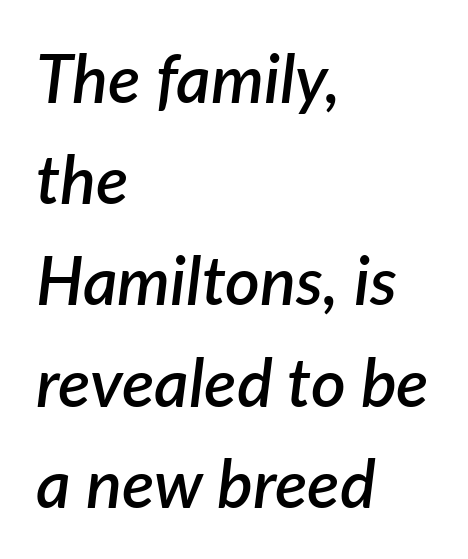
The image shows 67 px semibold type, italic (leaning right); set left-aligned, normal line spacing (1.51x), normal letter spacing, not underlined; low stroke contrast and a medium x-height.
